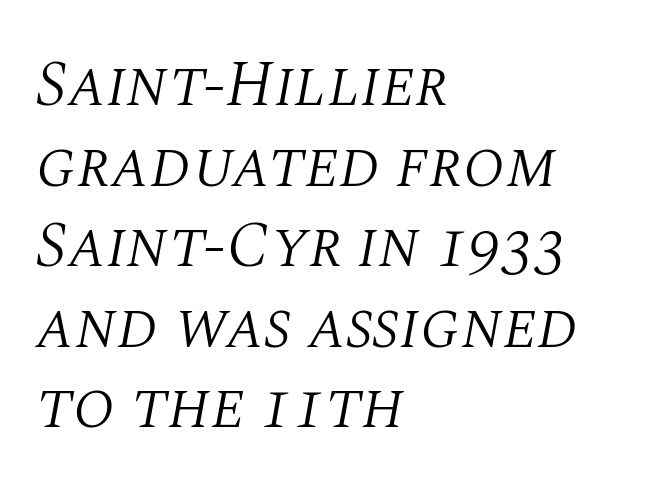
{"serif": "yes", "italic": "yes", "lean": "right", "slant_degrees": 10, "bold": "no", "weight": "light", "width": "normal", "stroke_contrast": "medium", "x_height": "large", "monospaced": "no", "underline": "no", "align": "left", "line_spacing_ratio": 1.24, "letter_spacing": "normal", "letter_spacing_em": 0.0, "glyph_px": 65}
